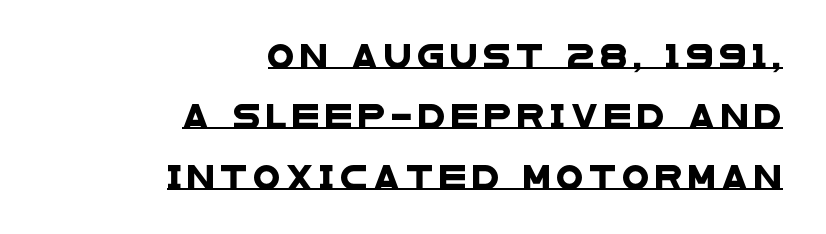
Q: Is the text underlined? A: Yes.
Q: How is the paragraph aligned? A: Right-aligned.
Q: Is the spacing between letters normal or unusually wide? A: Unusually wide.
Q: Is the spacing between lines tight, normal or loose? A: Loose.
